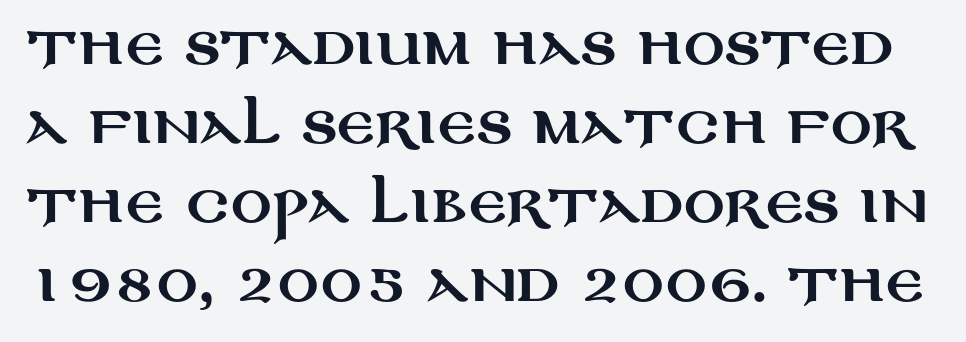
{"serif": "no", "italic": "no", "width": "wide", "stroke_contrast": "medium", "x_height": "large", "monospaced": "no", "underline": "no", "line_spacing": "normal", "line_spacing_ratio": 1.55, "letter_spacing": "normal", "letter_spacing_em": 0.0, "glyph_px": 51}
